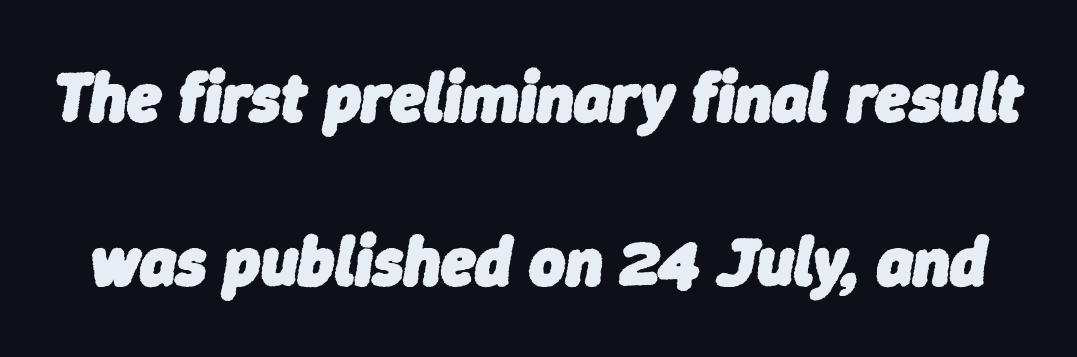
{"italic": "yes", "lean": "right", "slant_degrees": 9, "bold": "yes", "weight": "heavy", "width": "normal", "stroke_contrast": "low", "x_height": "medium", "monospaced": "no", "underline": "no", "line_spacing": "loose", "line_spacing_ratio": 2.37, "letter_spacing": "normal", "letter_spacing_em": 0.0, "glyph_px": 69}
